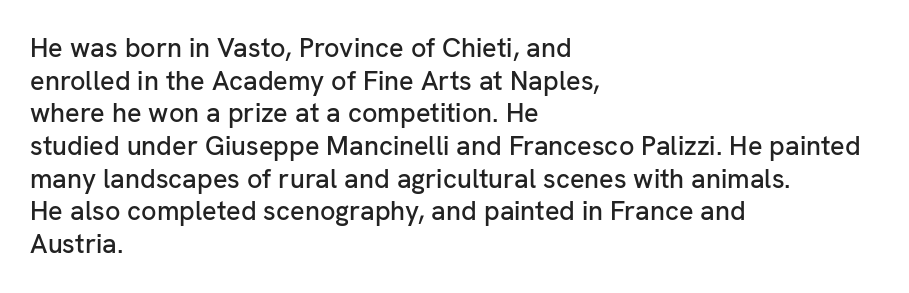
Q: Is the text italic (slanted)? A: No, it is upright.
Q: Is the text underlined? A: No.
Q: How is the paragraph aligned? A: Left-aligned.
Q: Is the spacing between letters normal or unusually wide? A: Normal.
